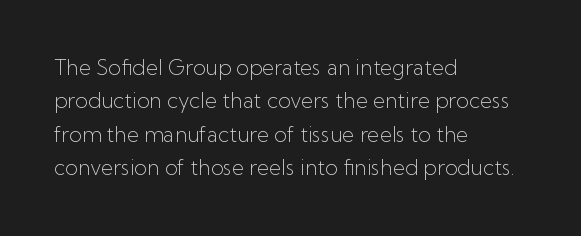
The image shows 21 px text type, upright; set left-aligned, normal line spacing (1.59x), normal letter spacing, not underlined.
